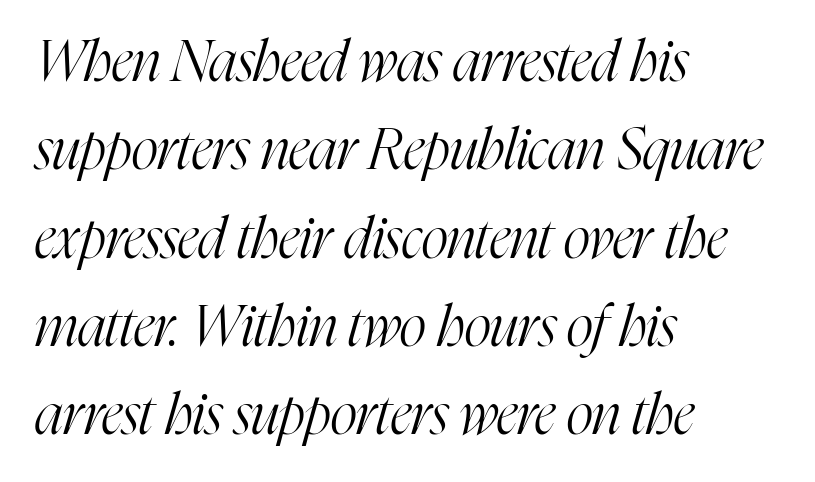
Posture: slanted. Layout note: lines flush left. The typeface chosen for these lines features serifs. What stands out about the letter spacing? Nothing — it is the standard amount. Whoever set this chose a conventional vertical rhythm. Underline: absent.
